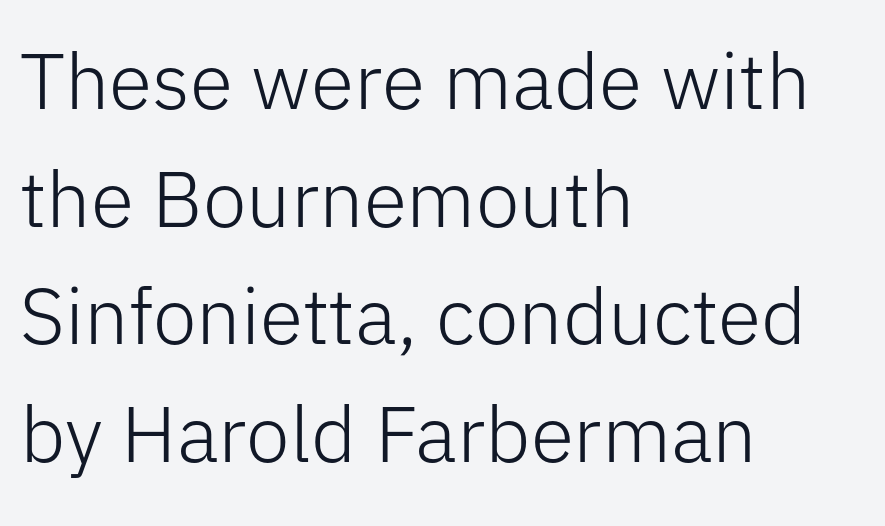
{"serif": "no", "italic": "no", "bold": "no", "weight": "light", "width": "normal", "stroke_contrast": "low", "x_height": "medium", "monospaced": "no", "underline": "no", "align": "left", "line_spacing": "normal", "line_spacing_ratio": 1.49, "letter_spacing": "normal", "letter_spacing_em": 0.0, "glyph_px": 79}
